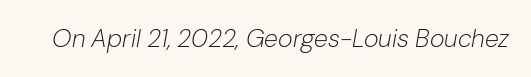
Q: Is the text bold? A: No.
Q: Is the text italic (slanted)? A: Yes, it leans right by about 10 degrees.
Q: Is the text underlined? A: No.
Q: Is the spacing between letters normal or unusually wide? A: Normal.
